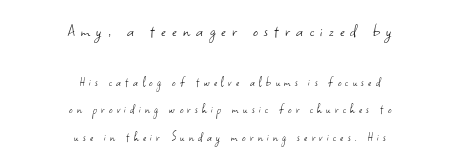
{"bold": "no", "underline": "no", "align": "center", "line_spacing": "loose", "line_spacing_ratio": 1.98, "letter_spacing": "wide", "letter_spacing_em": 0.31, "larger_block": "first", "size_ratio": 1.43, "glyph_px": 20}
